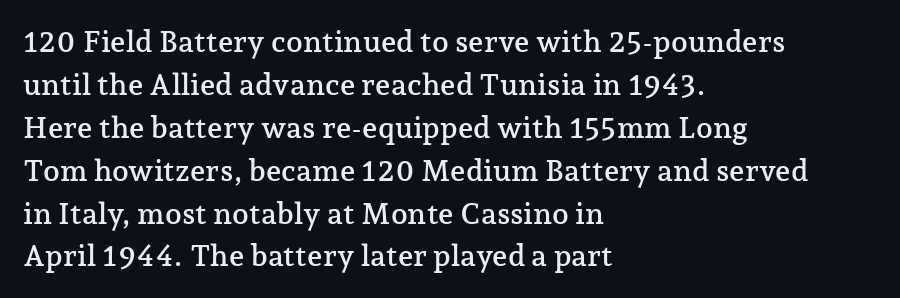
The image shows 30 px serif type, upright; set left-aligned, normal line spacing (1.43x), normal letter spacing, not underlined; low stroke contrast and a medium x-height.
